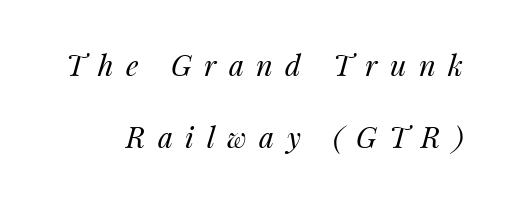
You could only call the tracking loose — the letters float apart. The rendering uses natural spacing where letterforms have individual widths. Compared with a typical body face, this is equally light or lighter still. Italic: yes, the glyphs are oblique. The words here are not underlined. Airy leading.
